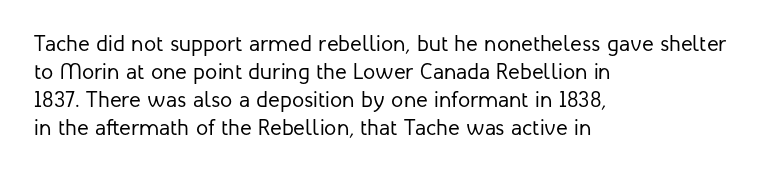
Q: Is the text bold? A: No.
Q: Is the text italic (slanted)? A: No, it is upright.
Q: Is the text underlined? A: No.
Q: How is the paragraph aligned? A: Left-aligned.
Q: Is the spacing between letters normal or unusually wide? A: Normal.
Q: Is the spacing between lines tight, normal or loose? A: Normal.
